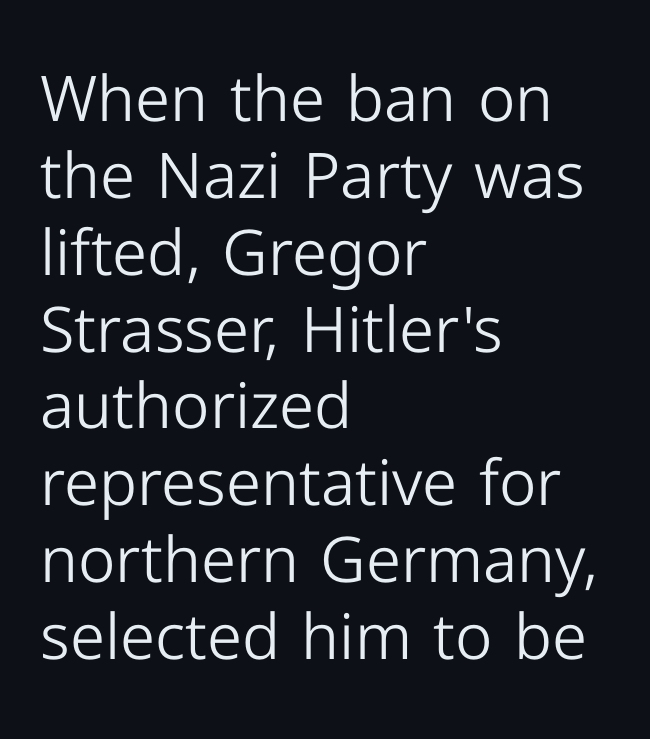
{"serif": "no", "italic": "no", "bold": "no", "weight": "light", "width": "normal", "stroke_contrast": "low", "x_height": "medium", "monospaced": "no", "underline": "no", "align": "left", "line_spacing_ratio": 1.22, "letter_spacing": "normal", "letter_spacing_em": 0.0, "glyph_px": 63}
